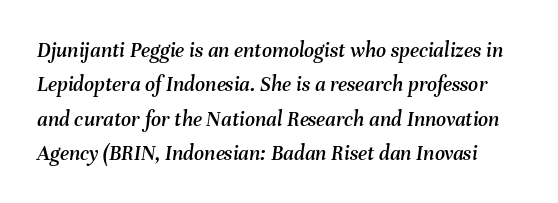
Q: Is the text italic (slanted)? A: Yes, it leans right by about 8 degrees.
Q: Is the text underlined? A: No.
Q: Is the spacing between letters normal or unusually wide? A: Normal.
Q: Is the spacing between lines tight, normal or loose? A: Normal.
